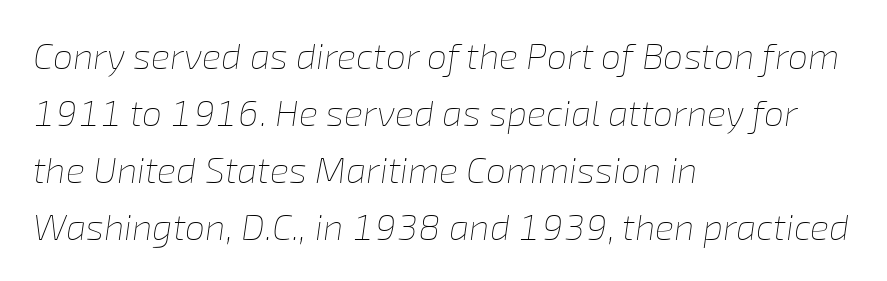
The lines are quadded left. Weight: in the light-to-regular range. A typesetter would call this leading conventional body-copy spacing. Do the characters align in a grid? No, the font is proportional. The foot of each line stays bare and open. These lines were composed using italics.
